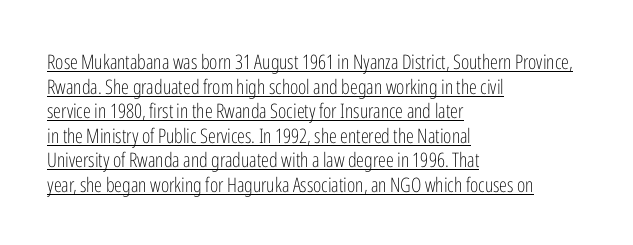
Q: Is the text bold? A: No.
Q: Is the text italic (slanted)? A: No, it is upright.
Q: Is the text underlined? A: Yes.
Q: How is the paragraph aligned? A: Left-aligned.
Q: Is the spacing between letters normal or unusually wide? A: Normal.
